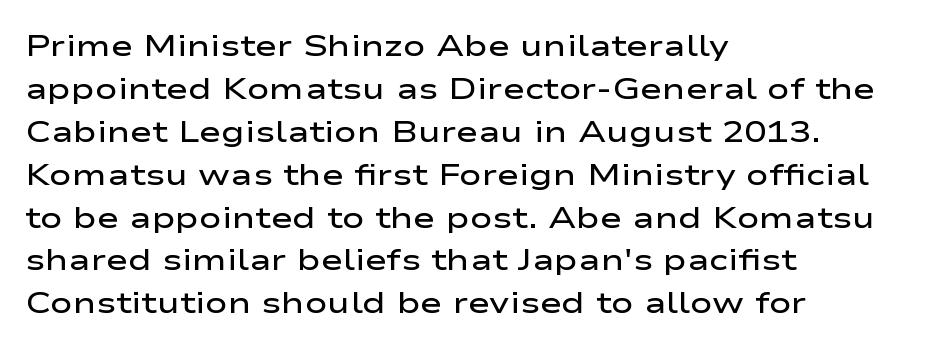
No extra tracking has been applied to these lines. Interline gaps are of average width in this sample. The passage shown is typed in a proportional face where columns would drift. Leftover space on each line is placed entirely after the last word.
